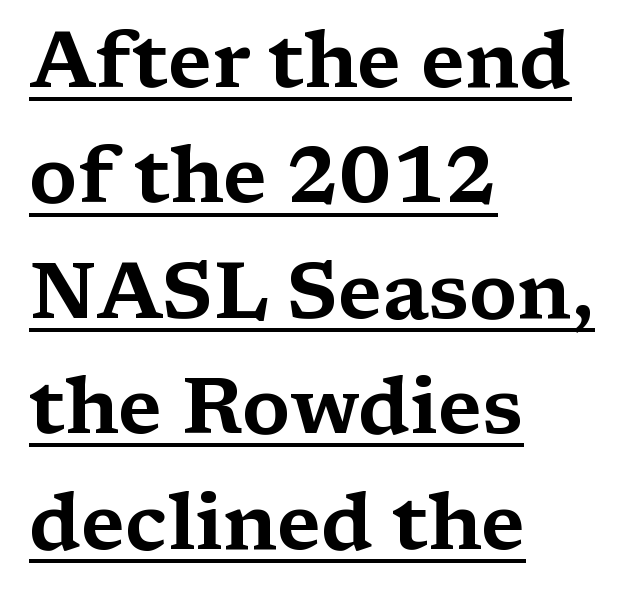
The image shows 78 px wide serif type, upright; set left-aligned, normal line spacing (1.48x), normal letter spacing, underlined; medium stroke contrast and a medium x-height.
